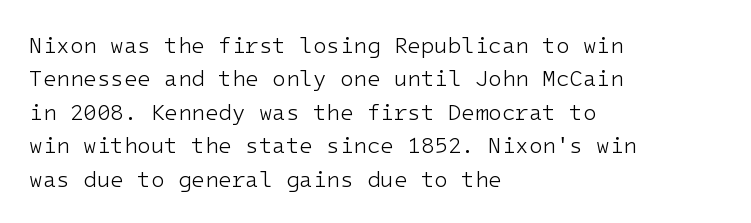
Q: Is the text bold? A: No.
Q: Is the text italic (slanted)? A: No, it is upright.
Q: Is the text underlined? A: No.
Q: How is the paragraph aligned? A: Left-aligned.
Q: Is the spacing between letters normal or unusually wide? A: Normal.
Q: Is the spacing between lines tight, normal or loose? A: Normal.
